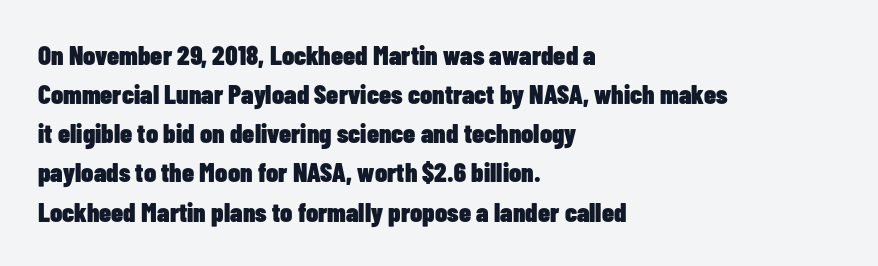
Q: Is the text bold? A: Yes.
Q: Is the text italic (slanted)? A: No, it is upright.
Q: Is the text underlined? A: No.
Q: How is the paragraph aligned? A: Left-aligned.
Q: Is the spacing between letters normal or unusually wide? A: Normal.
Q: Is the spacing between lines tight, normal or loose? A: Normal.
